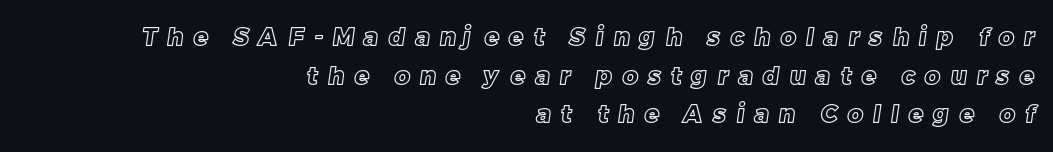
Q: Is the text underlined? A: No.
Q: How is the paragraph aligned? A: Right-aligned.
Q: Is the spacing between letters normal or unusually wide? A: Unusually wide.
Q: Is the spacing between lines tight, normal or loose? A: Normal.
